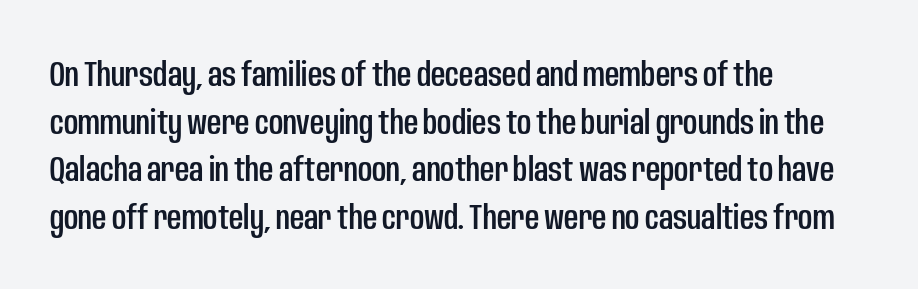
{"serif": "no", "italic": "no", "width": "condensed", "stroke_contrast": "low", "x_height": "large", "monospaced": "no", "underline": "no", "align": "left", "line_spacing": "normal", "line_spacing_ratio": 1.36, "letter_spacing": "normal", "letter_spacing_em": 0.0, "glyph_px": 35}
